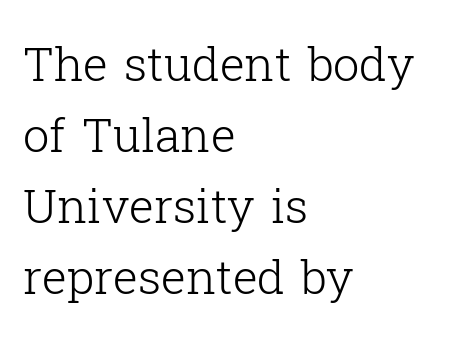
Q: Is the text bold? A: No.
Q: Is the text italic (slanted)? A: No, it is upright.
Q: Is the typeface a serif or a sans-serif typeface? A: Serif.
Q: Is the text underlined? A: No.
Q: How is the paragraph aligned? A: Left-aligned.
Q: Is the spacing between letters normal or unusually wide? A: Normal.
Q: Is the spacing between lines tight, normal or loose? A: Normal.
Q: Width (condensed, normal, or wide)? A: Normal.
Q: Stroke contrast? A: Low.
Q: x-height? A: Medium.
Q: Monospaced? A: No.
